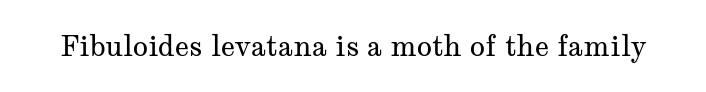
{"serif": "yes", "italic": "no", "bold": "no", "weight": "regular", "width": "wide", "stroke_contrast": "medium", "x_height": "medium", "monospaced": "no", "underline": "no", "letter_spacing": "normal", "letter_spacing_em": 0.0, "glyph_px": 28}
